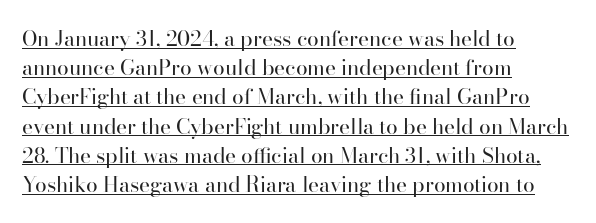
Style check: upright. If you drew a ruler down the left edge, every line would touch it. Each new line begins a customary step beneath the previous one. No chunkiness to these letters — they're not bold. The rendering keeps characters at their native spacing. The lettering is marked with a stroke running underneath it.
